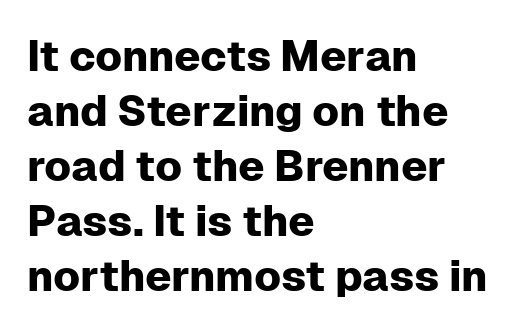
Q: Is the text italic (slanted)? A: No, it is upright.
Q: Is the typeface a serif or a sans-serif typeface? A: Sans-serif.
Q: Is the text underlined? A: No.
Q: How is the paragraph aligned? A: Left-aligned.
Q: Is the spacing between letters normal or unusually wide? A: Normal.
Q: Is the spacing between lines tight, normal or loose? A: Normal.
Q: Width (condensed, normal, or wide)? A: Normal.
Q: Stroke contrast? A: Low.
Q: x-height? A: Medium.
Q: Monospaced? A: No.
